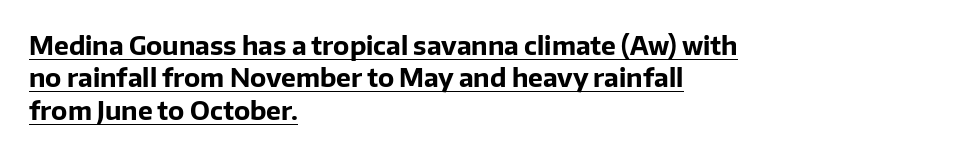
Reading down the column, the eye jumps a familiar distance to each next line. Strokes here are thick enough to call this a true bold. Nobody touched the tracking dial on this one. The words here are underlined.
